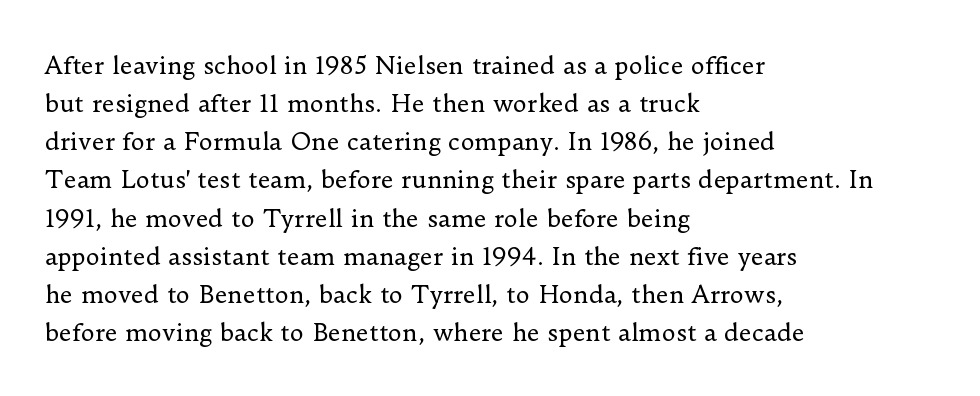
{"italic": "no", "bold": "no", "underline": "no", "align": "left", "line_spacing": "normal", "line_spacing_ratio": 1.59, "letter_spacing": "normal", "letter_spacing_em": 0.0, "glyph_px": 24}
